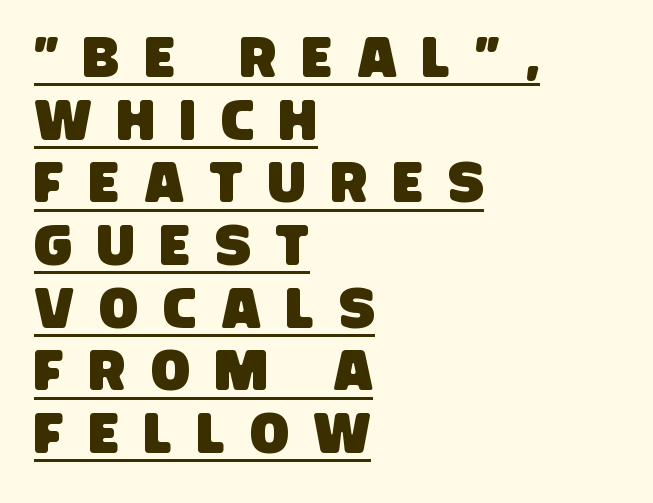
Q: Is the typeface a serif or a sans-serif typeface? A: Sans-serif.
Q: Is the text underlined? A: Yes.
Q: How is the paragraph aligned? A: Left-aligned.
Q: Is the spacing between letters normal or unusually wide? A: Unusually wide.
Q: Is the spacing between lines tight, normal or loose? A: Tight.
Q: Width (condensed, normal, or wide)? A: Condensed.
Q: Stroke contrast? A: Low.
Q: x-height? A: Large.
Q: Monospaced? A: No.
